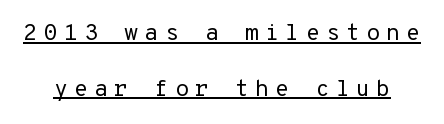
Q: Is the text bold? A: No.
Q: Is the text italic (slanted)? A: No, it is upright.
Q: Is the text underlined? A: Yes.
Q: Is the spacing between letters normal or unusually wide? A: Unusually wide.
Q: Is the spacing between lines tight, normal or loose? A: Loose.
